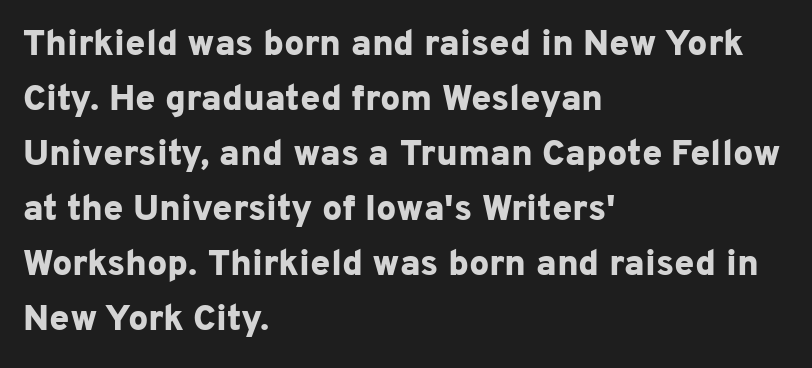
Q: Is the text bold? A: Yes.
Q: Is the text italic (slanted)? A: No, it is upright.
Q: Is the typeface a serif or a sans-serif typeface? A: Sans-serif.
Q: Is the text underlined? A: No.
Q: How is the paragraph aligned? A: Left-aligned.
Q: Is the spacing between letters normal or unusually wide? A: Normal.
Q: Is the spacing between lines tight, normal or loose? A: Normal.
Q: Width (condensed, normal, or wide)? A: Normal.
Q: Stroke contrast? A: Low.
Q: x-height? A: Medium.
Q: Monospaced? A: No.
